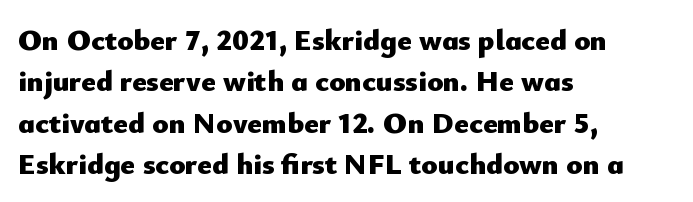
{"serif": "no", "italic": "no", "bold": "yes", "weight": "heavy", "width": "normal", "stroke_contrast": "low", "x_height": "small", "monospaced": "no", "underline": "no", "align": "left", "line_spacing": "normal", "line_spacing_ratio": 1.38, "letter_spacing": "normal", "letter_spacing_em": 0.0, "glyph_px": 30}
